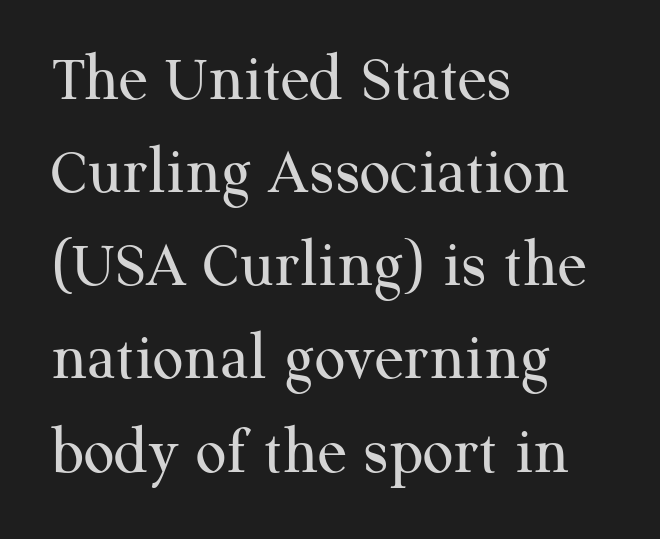
The image shows 68 px regular-weight serif type, upright; set left-aligned, normal line spacing (1.37x), normal letter spacing, not underlined; medium stroke contrast and a medium x-height.
